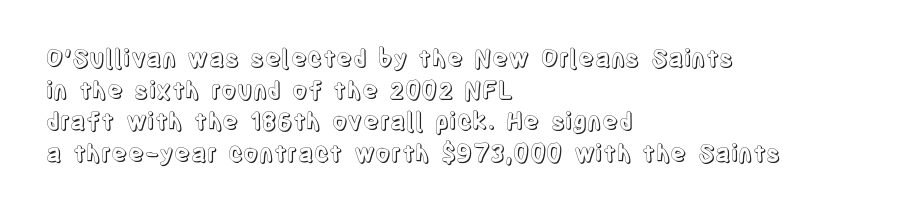
The image shows 24 px text type, upright; set left-aligned, normal line spacing (1.32x), normal letter spacing, not underlined.
